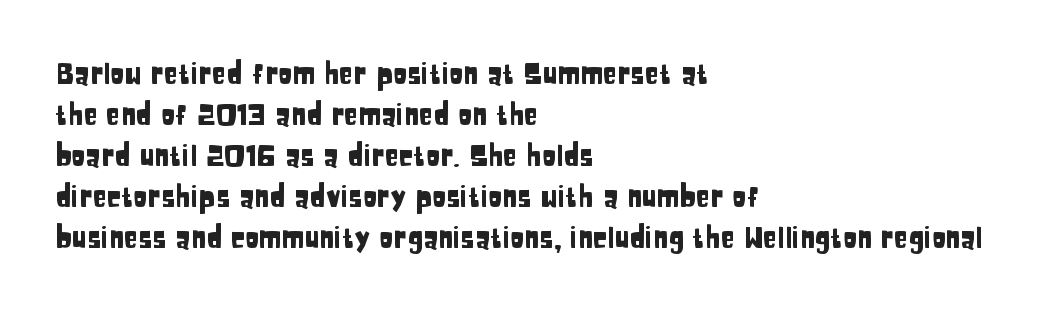
{"serif": "no", "italic": "no", "width": "condensed", "stroke_contrast": "low", "x_height": "large", "monospaced": "no", "underline": "no", "align": "left", "line_spacing": "normal", "line_spacing_ratio": 1.41, "letter_spacing": "normal", "letter_spacing_em": 0.0, "glyph_px": 29}
